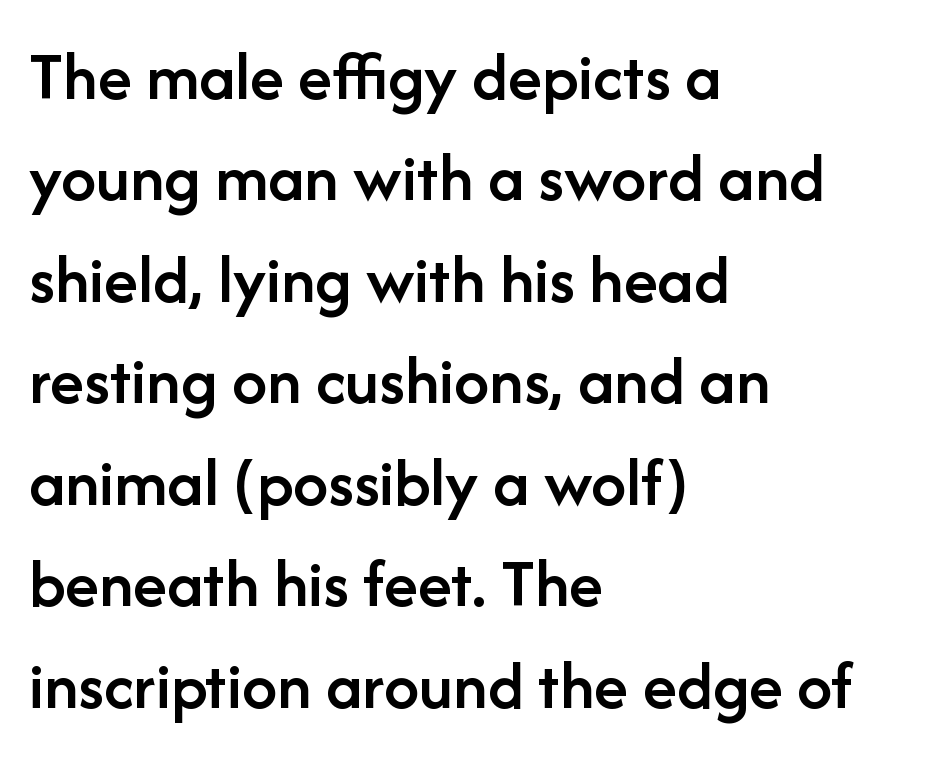
The image shows 70 px semibold sans-serif type, upright; set left-aligned, normal line spacing (1.45x), normal letter spacing, not underlined; low stroke contrast and a medium x-height.
